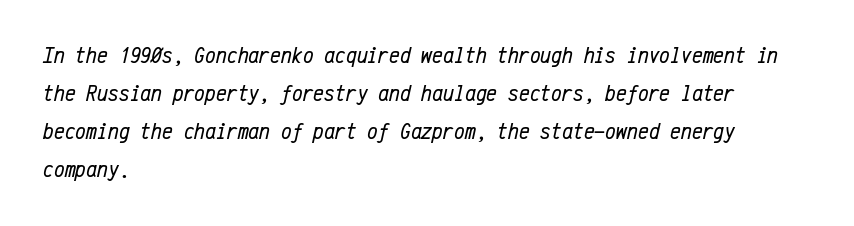
{"italic": "yes", "lean": "right", "slant_degrees": 12, "bold": "no", "underline": "no", "align": "left", "line_spacing": "normal", "line_spacing_ratio": 1.59, "letter_spacing": "normal", "letter_spacing_em": 0.0, "glyph_px": 24}
